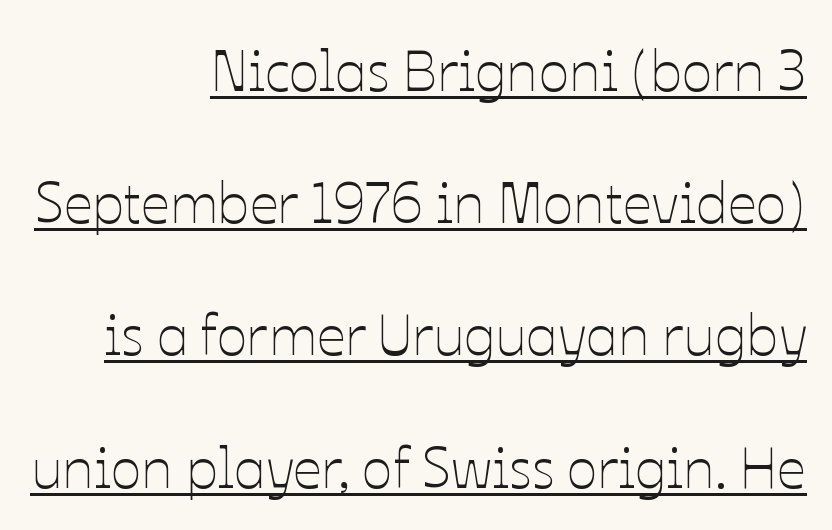
Quick note: interline space is abundant. How are the letters spaced? Ordinarily, with no added tracking. What decoration does the sample have? An underline. Designer's note — italics off, roman on. The face looks like a standard text weight, possibly lighter.
